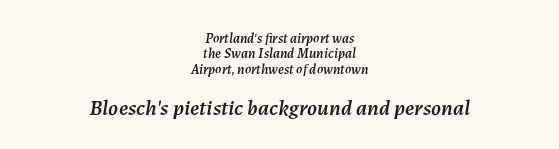
Q: Is the text italic (slanted)? A: Yes, it leans right by about 7 degrees.
Q: Is the text underlined? A: No.
Q: How is the paragraph aligned? A: Centered.
Q: Is the spacing between letters normal or unusually wide? A: Normal.
Q: Is the spacing between lines tight, normal or loose? A: Tight.
Q: Which block of text is set in a larger size, the first (top) or the second (bottom)? A: The second (bottom) one.
